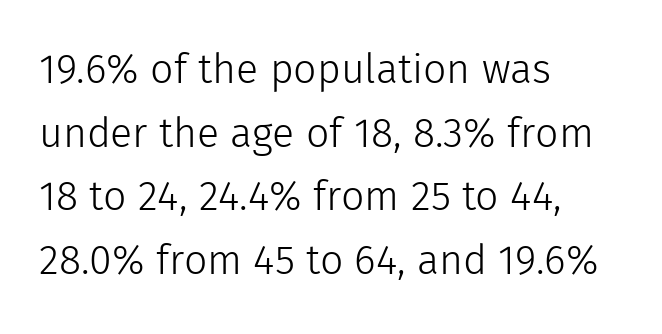
The image shows 41 px light sans-serif type, upright; set left-aligned, normal line spacing (1.55x), normal letter spacing, not underlined; a medium x-height.
